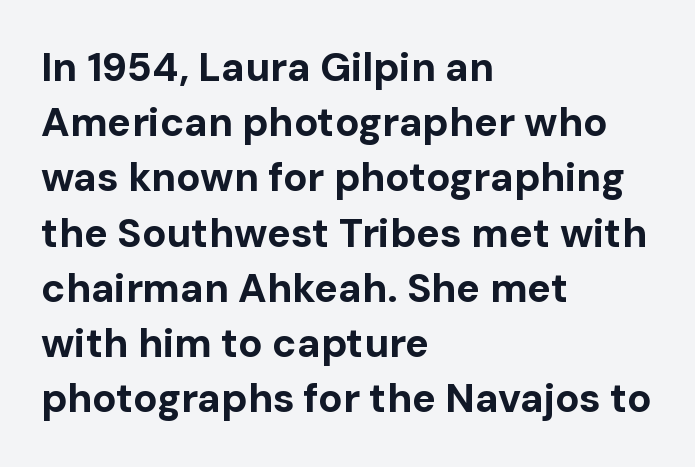
What weight is shown? A full bold with thick strokes. Type style note: lacks serifs. Short note: letters normally spaced. The specimen reads as upright at a glance. In terms of leading, this rendering sits right in the middle. Casual observation: everything's shoved over to the left.
